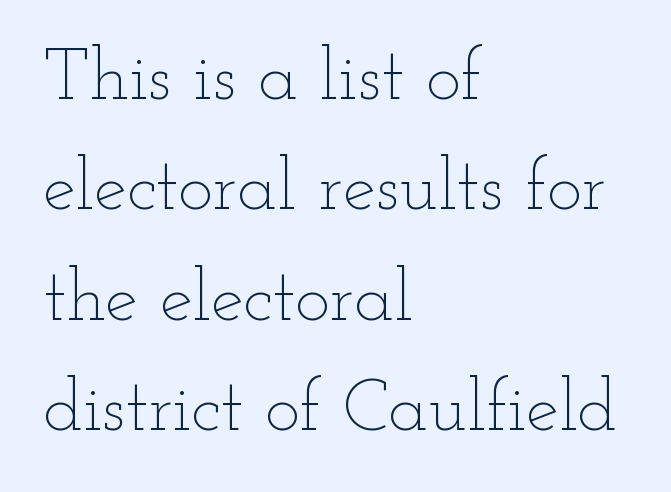
Q: Is the text bold? A: No.
Q: Is the text italic (slanted)? A: No, it is upright.
Q: Is the text underlined? A: No.
Q: How is the paragraph aligned? A: Left-aligned.
Q: Is the spacing between letters normal or unusually wide? A: Normal.
Q: Is the spacing between lines tight, normal or loose? A: Normal.
Q: Width (condensed, normal, or wide)? A: Wide.
Q: Stroke contrast? A: Low.
Q: x-height? A: Small.
Q: Monospaced? A: No.
